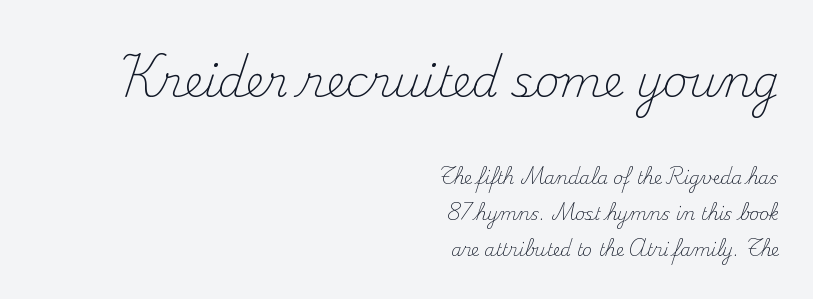
{"serif": "yes", "bold": "no", "weight": "light", "width": "normal", "stroke_contrast": "medium", "x_height": "small", "monospaced": "no", "underline": "no", "align": "right", "line_spacing": "loose", "line_spacing_ratio": 2.11, "letter_spacing": "normal", "letter_spacing_em": 0.0, "larger_block": "first", "size_ratio": 2.53, "glyph_px": 43}
